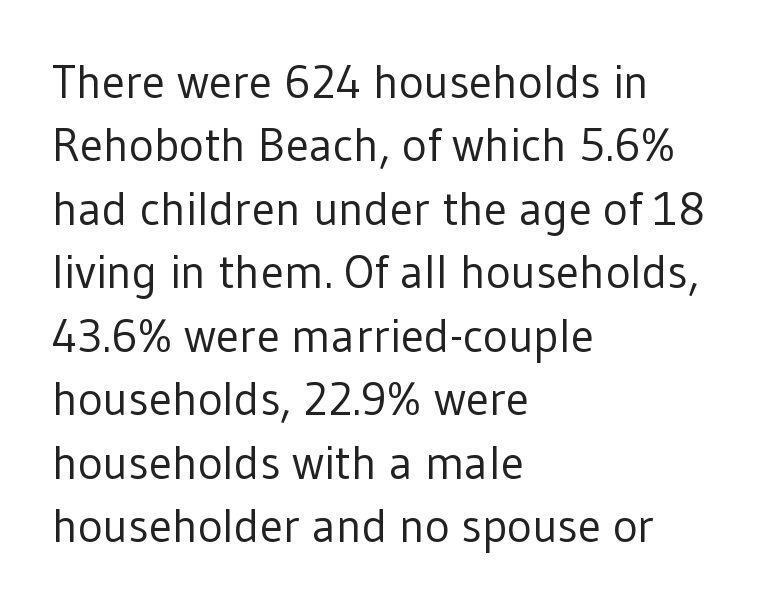
Q: Is the text bold? A: No.
Q: Is the text italic (slanted)? A: No, it is upright.
Q: Is the typeface a serif or a sans-serif typeface? A: Sans-serif.
Q: Is the text underlined? A: No.
Q: How is the paragraph aligned? A: Left-aligned.
Q: Is the spacing between letters normal or unusually wide? A: Normal.
Q: Is the spacing between lines tight, normal or loose? A: Normal.
Q: Width (condensed, normal, or wide)? A: Normal.
Q: Stroke contrast? A: Low.
Q: x-height? A: Medium.
Q: Monospaced? A: No.
